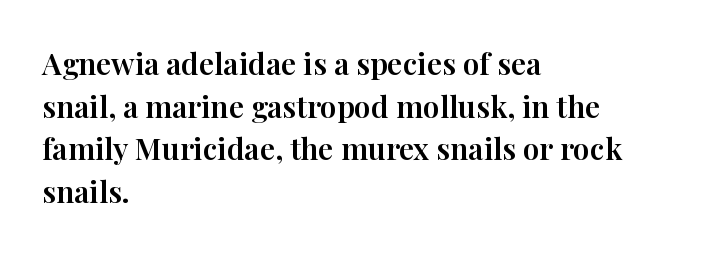
The image shows 30 px serif type, upright; set left-aligned, normal line spacing (1.42x), normal letter spacing, not underlined; high stroke contrast and a medium x-height.
